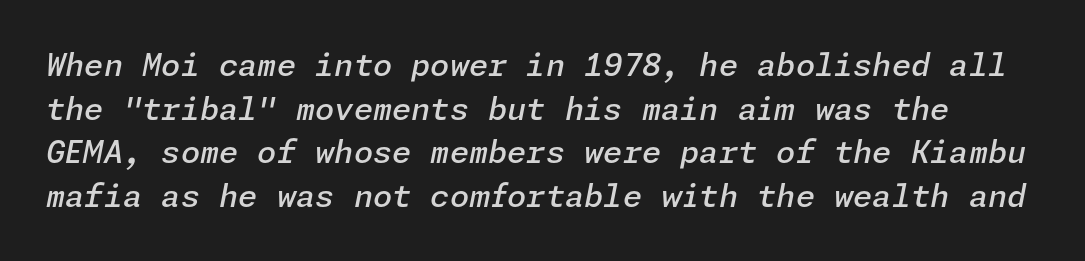
{"italic": "yes", "lean": "right", "slant_degrees": 11, "bold": "semi", "weight": "semibold", "width": "normal", "stroke_contrast": "low", "x_height": "medium", "underline": "no", "line_spacing": "normal", "line_spacing_ratio": 1.41, "letter_spacing": "normal", "letter_spacing_em": 0.0, "glyph_px": 31}
